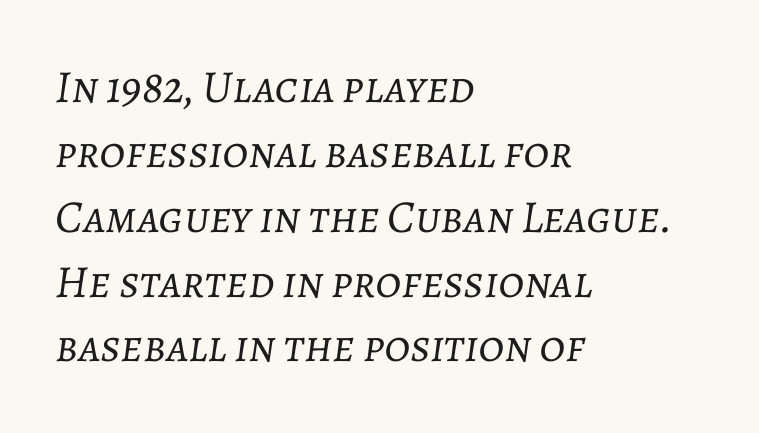
Line starts are locked; line ends wander. Compared with ordinary roman type, these characters are visibly tilted. Beneath every word, the page is bare. Do the characters align in a grid? No, the font is proportional. The line-height multiplier appears to be the usual default. Nothing heavy about these letters — not bold at all.
